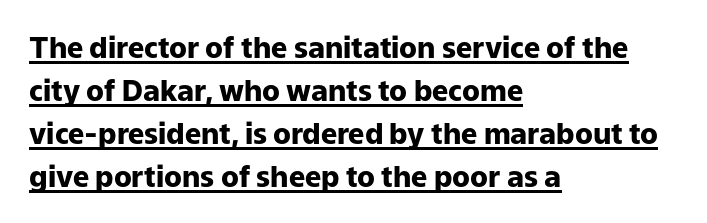
{"serif": "no", "italic": "no", "bold": "yes", "weight": "heavy", "width": "normal", "stroke_contrast": "low", "x_height": "medium", "monospaced": "no", "underline": "yes", "align": "left", "line_spacing": "normal", "line_spacing_ratio": 1.48, "letter_spacing": "normal", "letter_spacing_em": 0.0, "glyph_px": 29}
